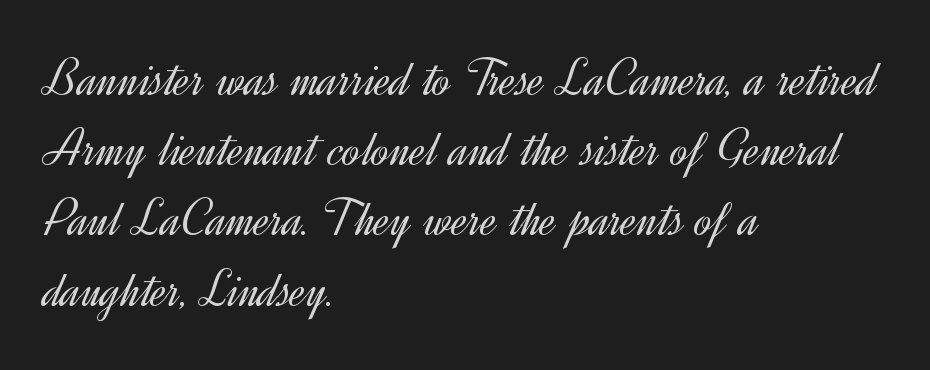
{"serif": "no", "bold": "no", "weight": "light", "width": "normal", "x_height": "small", "monospaced": "no", "underline": "no", "align": "left", "line_spacing": "normal", "line_spacing_ratio": 1.3, "letter_spacing": "normal", "letter_spacing_em": 0.0, "glyph_px": 54}
